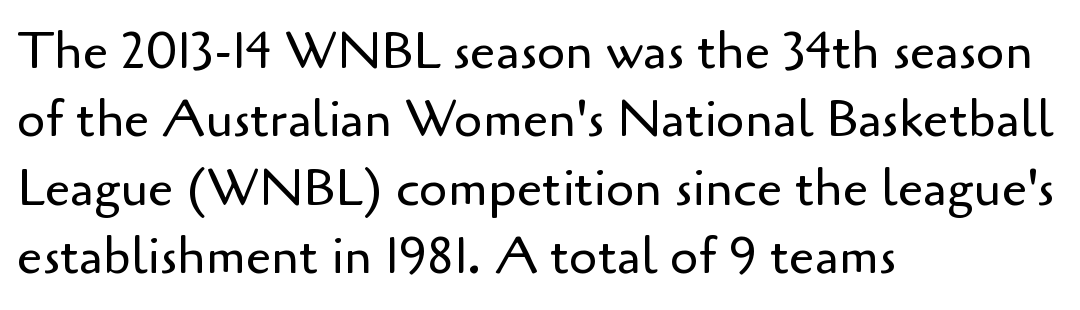
The passage shown is typed in a proportional face where columns would drift. Stems and bowls with no extra thickness — not bold. The string is rendered with underlining switched off. Is there any slant? The stems are plumb. Is there much room between lines? A standard amount, neither cramped nor airy.
